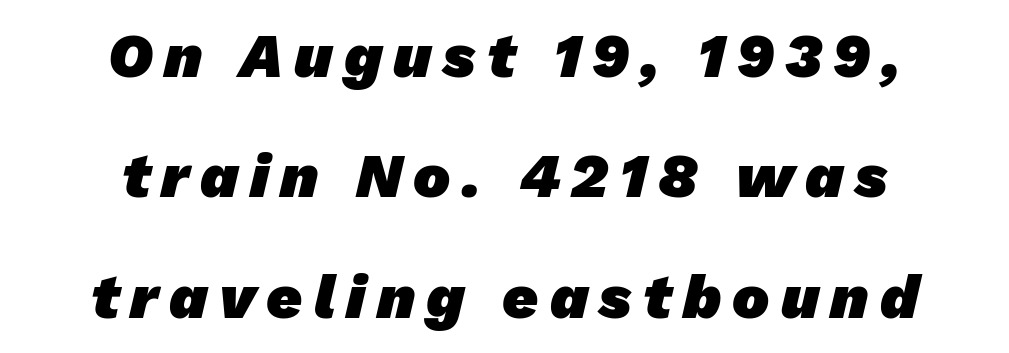
{"serif": "no", "bold": "yes", "weight": "heavy", "width": "normal", "stroke_contrast": "low", "x_height": "medium", "monospaced": "no", "underline": "no", "align": "center", "line_spacing": "loose", "line_spacing_ratio": 1.94, "glyph_px": 62}
